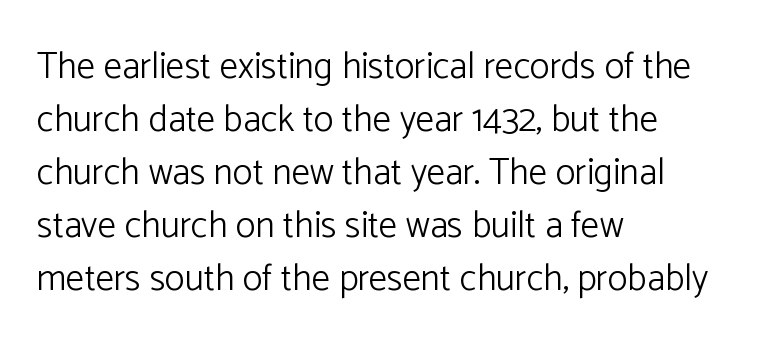
Q: Is the text bold? A: No.
Q: Is the text italic (slanted)? A: No, it is upright.
Q: Is the typeface a serif or a sans-serif typeface? A: Sans-serif.
Q: Is the text underlined? A: No.
Q: How is the paragraph aligned? A: Left-aligned.
Q: Is the spacing between letters normal or unusually wide? A: Normal.
Q: Is the spacing between lines tight, normal or loose? A: Normal.
Q: Width (condensed, normal, or wide)? A: Normal.
Q: Stroke contrast? A: Low.
Q: x-height? A: Medium.
Q: Monospaced? A: No.
